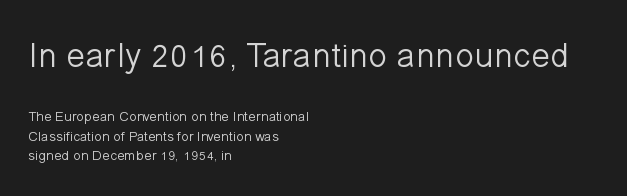
Honestly, the letter spacing is just normal — you wouldn't notice it. Between these two stacked blocks, the higher one wins on size. Ordinary non-slanted type is in use. The rendering shows plain stroke endings on the letterforms — a sans-serif design.
